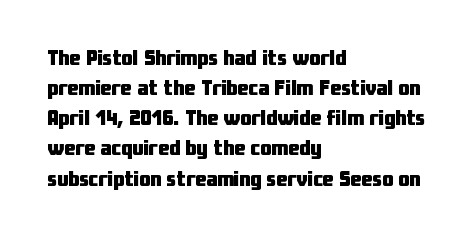
{"italic": "no", "bold": "yes", "underline": "no", "align": "left", "line_spacing": "normal", "line_spacing_ratio": 1.37, "letter_spacing": "normal", "letter_spacing_em": 0.0, "glyph_px": 22}
